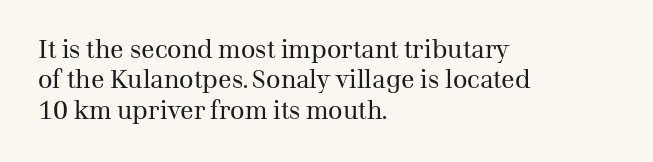
The image shows 25 px text type, upright; set left-aligned, line spacing 1.22x, normal letter spacing, not underlined.
